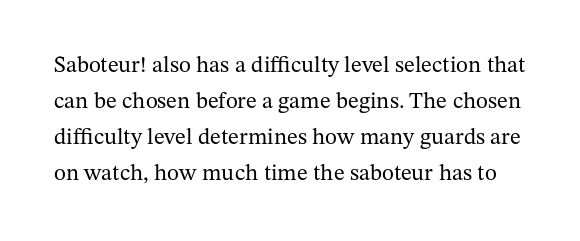
Q: Is the text bold? A: No.
Q: Is the text italic (slanted)? A: No, it is upright.
Q: Is the text underlined? A: No.
Q: Is the spacing between letters normal or unusually wide? A: Normal.
Q: Is the spacing between lines tight, normal or loose? A: Normal.
